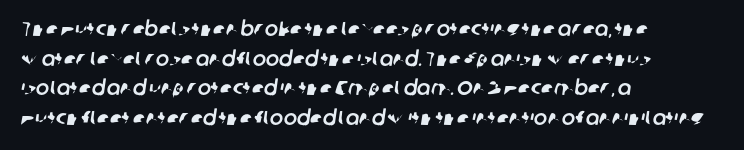
{"underline": "no", "align": "left", "line_spacing": "normal", "line_spacing_ratio": 1.48, "letter_spacing": "normal", "letter_spacing_em": 0.0, "glyph_px": 20}
